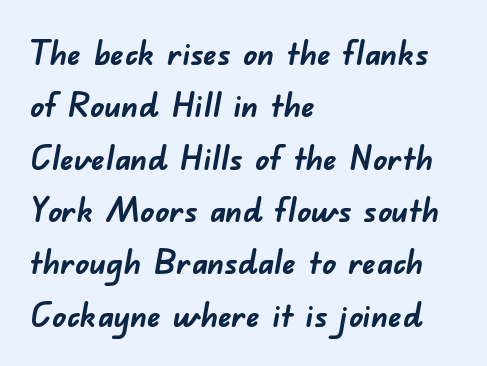
The image shows 34 px semibold sans-serif type; set left-aligned, normal line spacing (1.54x), normal letter spacing, not underlined; low stroke contrast and a small x-height.
